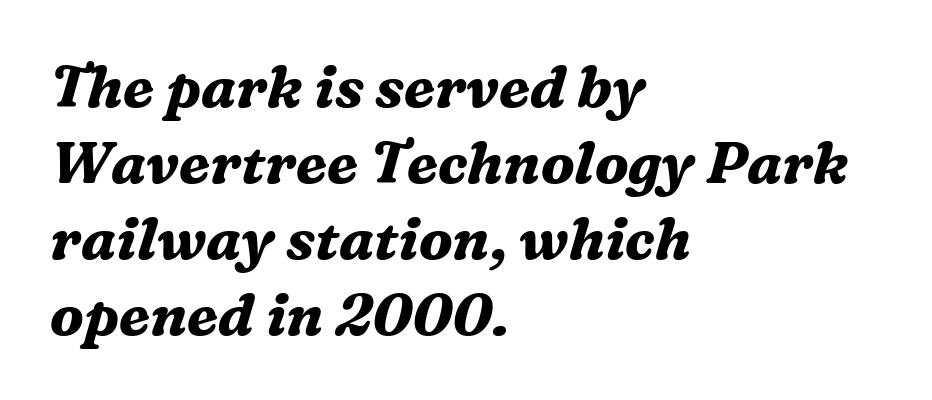
Q: Is the text bold? A: Yes.
Q: Is the text italic (slanted)? A: Yes, it leans right by about 16 degrees.
Q: Is the typeface a serif or a sans-serif typeface? A: Serif.
Q: Is the text underlined? A: No.
Q: How is the paragraph aligned? A: Left-aligned.
Q: Is the spacing between letters normal or unusually wide? A: Normal.
Q: Is the spacing between lines tight, normal or loose? A: Normal.
Q: Width (condensed, normal, or wide)? A: Normal.
Q: Stroke contrast? A: Medium.
Q: x-height? A: Medium.
Q: Monospaced? A: No.
